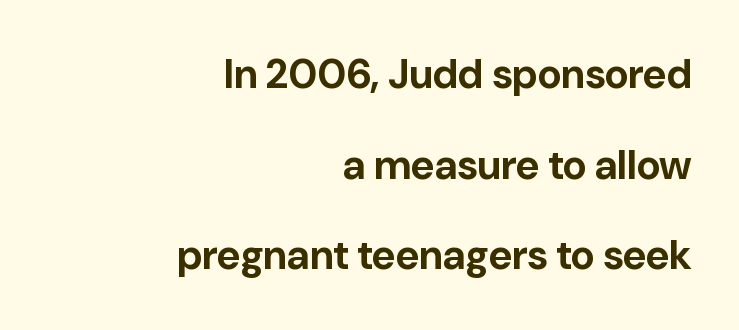
The image shows 41 px bold sans-serif type, upright; set right-aligned, loose line spacing (2.21x), normal letter spacing, not underlined; low stroke contrast and a medium x-height.
